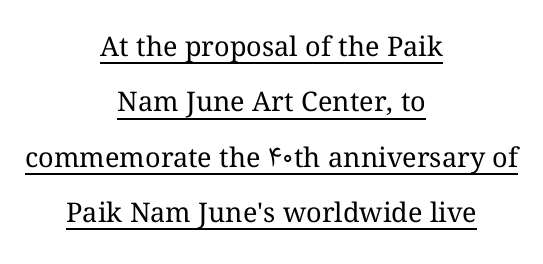
{"italic": "no", "bold": "no", "underline": "yes", "align": "center", "line_spacing": "loose", "line_spacing_ratio": 2.05, "letter_spacing": "normal", "letter_spacing_em": 0.0, "glyph_px": 27}
